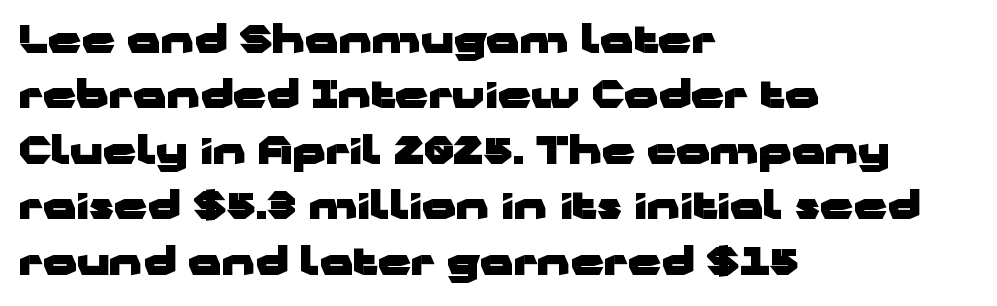
The image shows 37 px heavy, wide sans-serif type, upright; set left-aligned, normal line spacing (1.5x), normal letter spacing, not underlined; low stroke contrast and a medium x-height.
